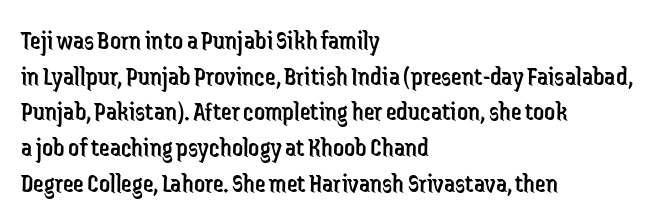
Q: Is the text bold? A: No.
Q: Is the text italic (slanted)? A: No, it is upright.
Q: Is the text underlined? A: No.
Q: How is the paragraph aligned? A: Left-aligned.
Q: Is the spacing between letters normal or unusually wide? A: Normal.
Q: Is the spacing between lines tight, normal or loose? A: Normal.
